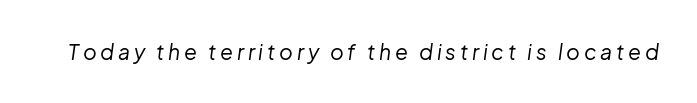
The image shows 21 px text type, italic (leaning right); set not underlined.
